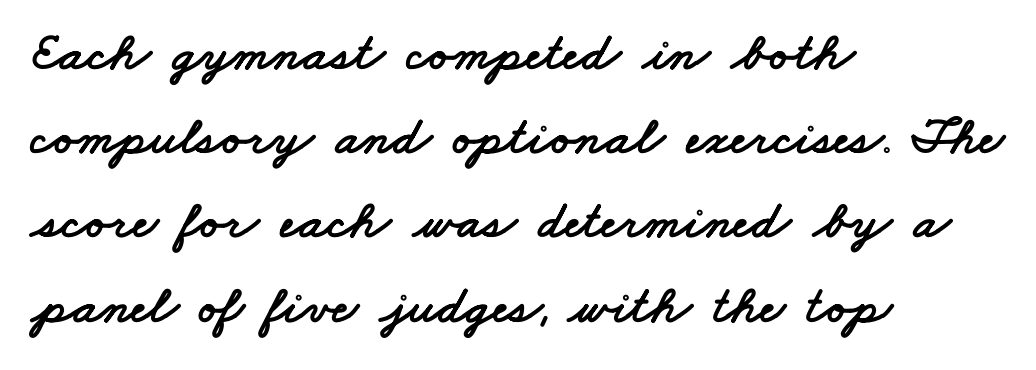
The image shows 54 px wide sans-serif type; set left-aligned, normal line spacing (1.56x), normal letter spacing, not underlined; low stroke contrast and a small x-height.
